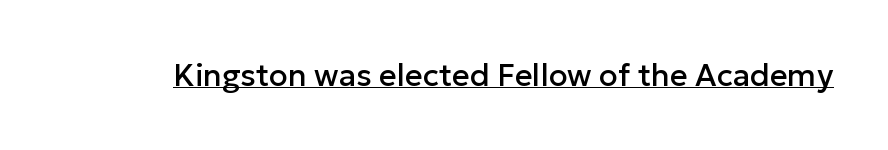
The image shows 31 px sans-serif type, upright; set normal letter spacing, underlined; low stroke contrast and a medium x-height.
